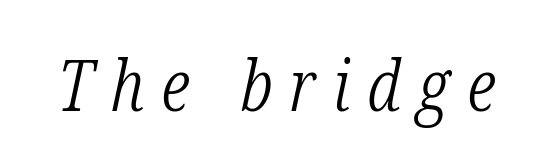
The image shows 71 px light, condensed serif type, italic (leaning right); set unusually wide letter spacing (+0.24 em), not underlined; low stroke contrast and a medium x-height.
